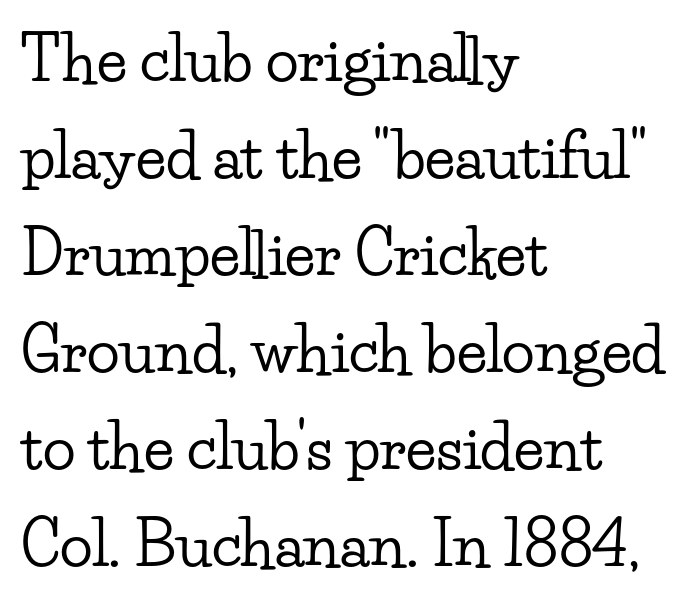
Bare-footed words on every line. Leading: standard. Tracking here is standard; glyphs follow each other at the usual distance. A typesetter would call this proportional, since set widths differ per character. Observe the serifs anchoring each vertical stroke in this sample. Ordinary non-slanted type is in use.
